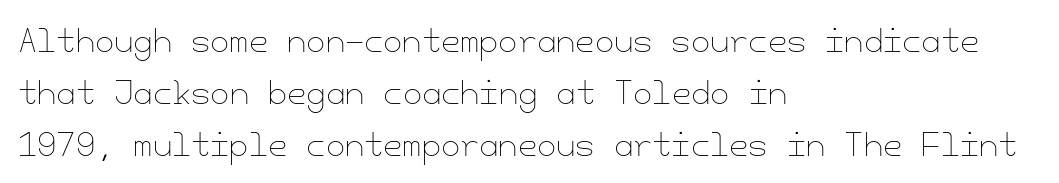
{"italic": "no", "bold": "no", "weight": "thin", "width": "normal", "stroke_contrast": "low", "x_height": "small", "underline": "no", "align": "left", "line_spacing": "normal", "line_spacing_ratio": 1.67, "letter_spacing": "normal", "letter_spacing_em": 0.0, "glyph_px": 31}
